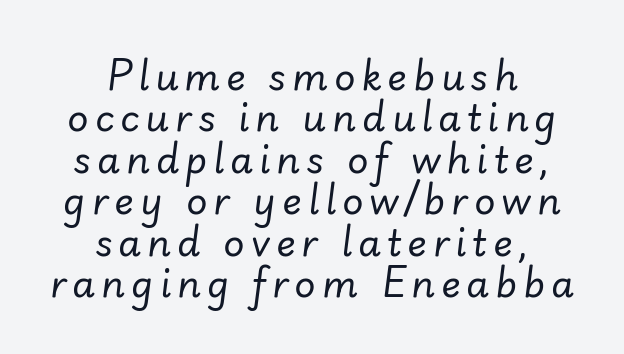
The image shows 37 px regular-weight type, italic (leaning right); set centered, tight line spacing (1.12x), not underlined; low stroke contrast and a small x-height.
